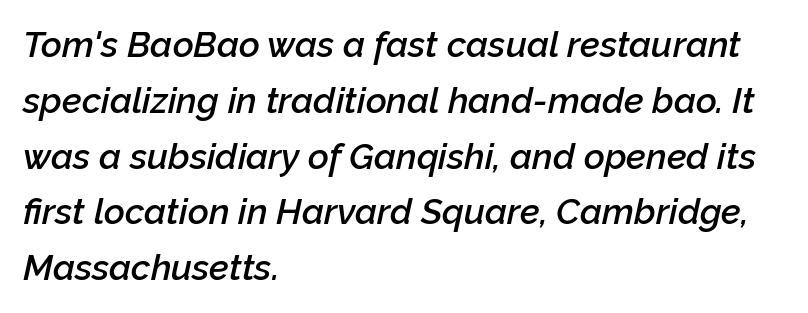
The image shows 36 px semibold type, italic (leaning right); set left-aligned, normal line spacing (1.55x), normal letter spacing, not underlined; low stroke contrast and a medium x-height.
